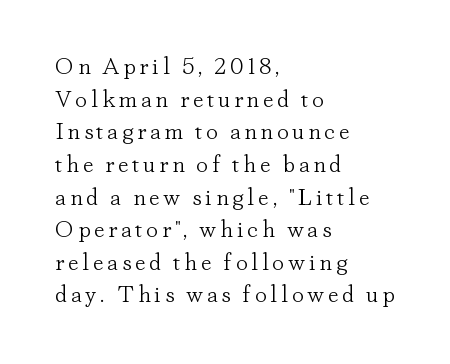
Stem width sits at or under what a default text font uses. A student would call this left alignment; a typographer would say flush left, rag right. Rule under the text: the space is simply empty. Unlike italic type, these characters show no tilt at all. The space between consecutive lines is moderate.
